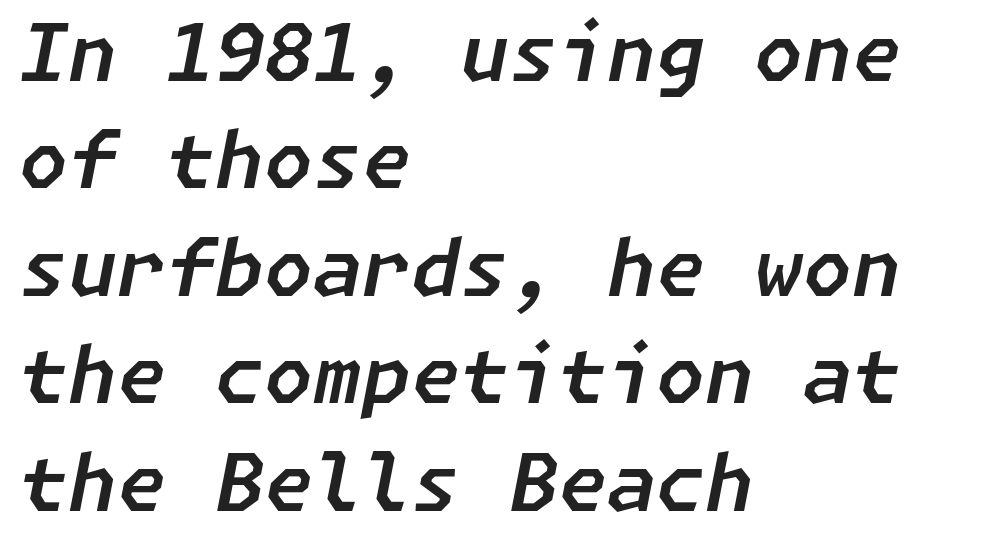
Q: Is the text italic (slanted)? A: Yes, it leans right by about 11 degrees.
Q: Is the text underlined? A: No.
Q: How is the paragraph aligned? A: Left-aligned.
Q: Is the spacing between letters normal or unusually wide? A: Normal.
Q: Is the spacing between lines tight, normal or loose? A: Normal.
Q: Width (condensed, normal, or wide)? A: Normal.
Q: Stroke contrast? A: Low.
Q: x-height? A: Medium.
